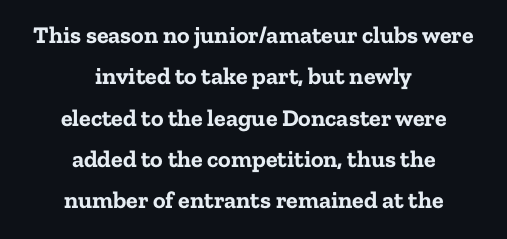
Q: Is the text bold? A: Yes.
Q: Is the text italic (slanted)? A: No, it is upright.
Q: Is the text underlined? A: No.
Q: How is the paragraph aligned? A: Centered.
Q: Is the spacing between letters normal or unusually wide? A: Normal.
